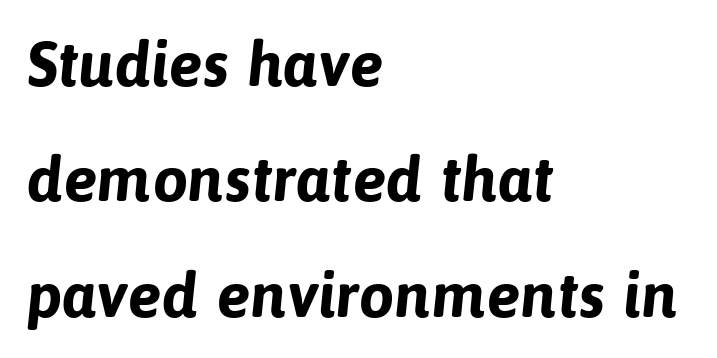
What weight is shown? A full bold with thick strokes. Each letter's strokes conclude bluntly, with no projecting serifs. Is the block centered? No — it sits flush against the left margin. Is this a fixed-width face? No — the glyphs have proportional, varying widths.
